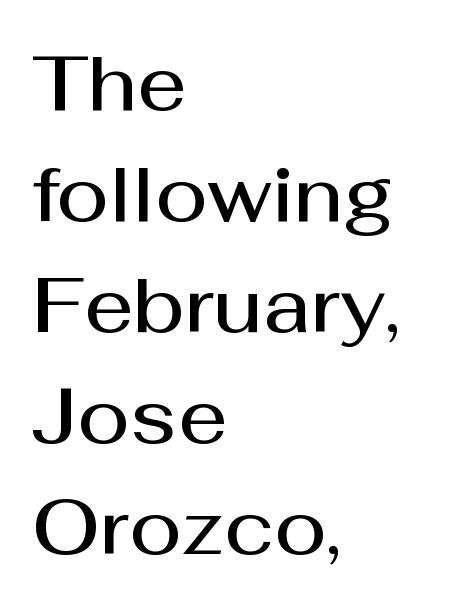
The image shows 77 px semibold sans-serif type, upright; set left-aligned, normal line spacing (1.44x), normal letter spacing, not underlined; medium stroke contrast and a medium x-height.
